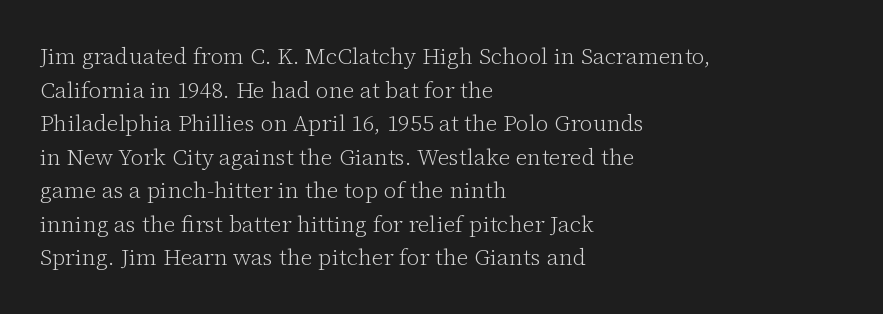
Q: Is the text bold? A: No.
Q: Is the text italic (slanted)? A: No, it is upright.
Q: Is the text underlined? A: No.
Q: How is the paragraph aligned? A: Left-aligned.
Q: Is the spacing between letters normal or unusually wide? A: Normal.
Q: Is the spacing between lines tight, normal or loose? A: Normal.
